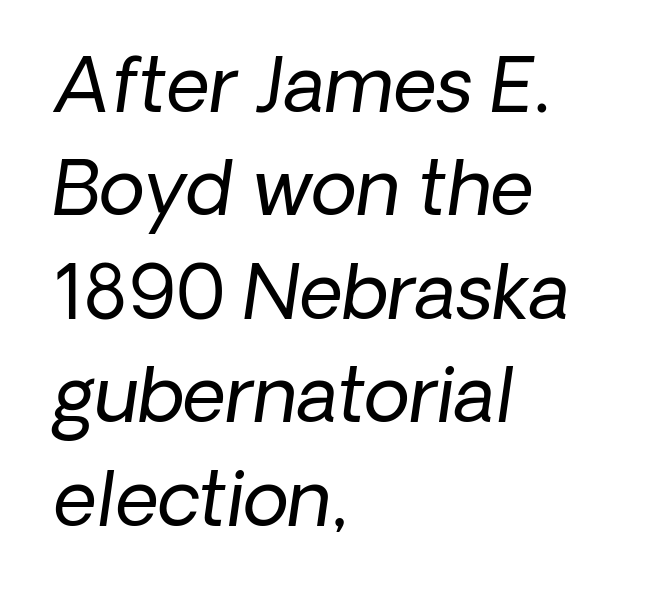
The image shows 75 px regular-weight sans-serif type; set left-aligned, normal line spacing (1.38x), normal letter spacing, not underlined; low stroke contrast and a medium x-height.
